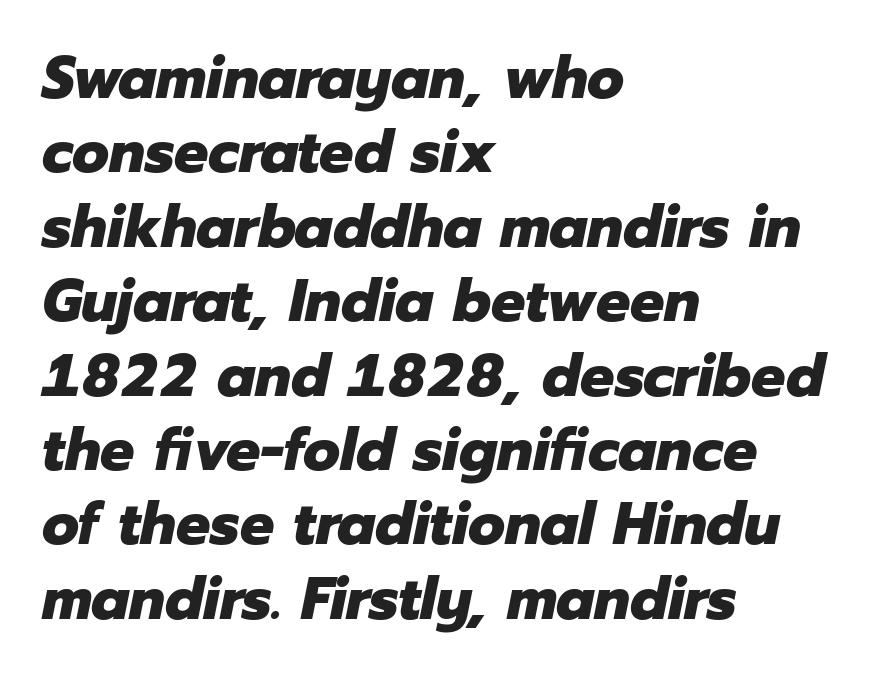
The image shows 60 px heavy type, italic (leaning right); set left-aligned, line spacing 1.24x, normal letter spacing, not underlined; low stroke contrast and a medium x-height.
